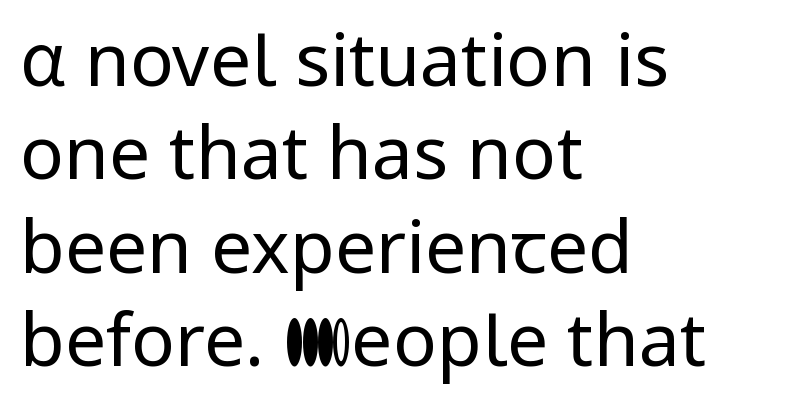
The lettering stays uniformly vertical, giving the passage a roman look. Layout note: lines flush left. How are the letters spaced? Ordinarily, with no added tracking. Regular leading. Check where the strokes stop: nothing finishes them off — pure sans.
